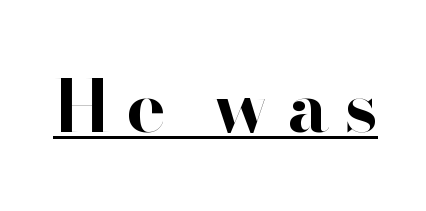
Q: Is the text bold? A: Yes.
Q: Is the text italic (slanted)? A: No, it is upright.
Q: Is the typeface a serif or a sans-serif typeface? A: Sans-serif.
Q: Is the text underlined? A: Yes.
Q: Is the spacing between letters normal or unusually wide? A: Unusually wide.
Q: Width (condensed, normal, or wide)? A: Normal.
Q: Stroke contrast? A: High.
Q: x-height? A: Small.
Q: Monospaced? A: No.
